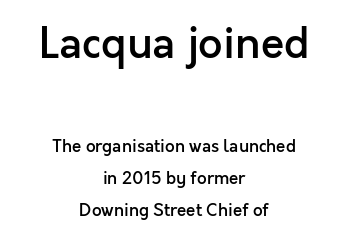
{"serif": "no", "italic": "no", "bold": "semi", "weight": "semibold", "width": "normal", "x_height": "medium", "monospaced": "no", "underline": "no", "align": "center", "line_spacing": "loose", "line_spacing_ratio": 1.91, "letter_spacing": "normal", "letter_spacing_em": 0.0, "larger_block": "first", "size_ratio": 2.53, "glyph_px": 43}
